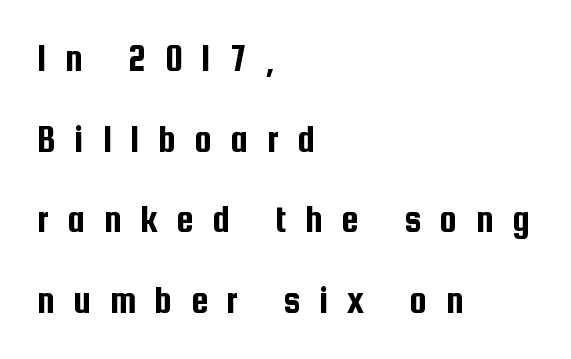
{"serif": "no", "italic": "no", "width": "condensed", "stroke_contrast": "low", "x_height": "medium", "monospaced": "no", "underline": "no", "align": "left", "line_spacing": "loose", "line_spacing_ratio": 2.07, "letter_spacing": "wide", "letter_spacing_em": 0.48, "glyph_px": 39}
